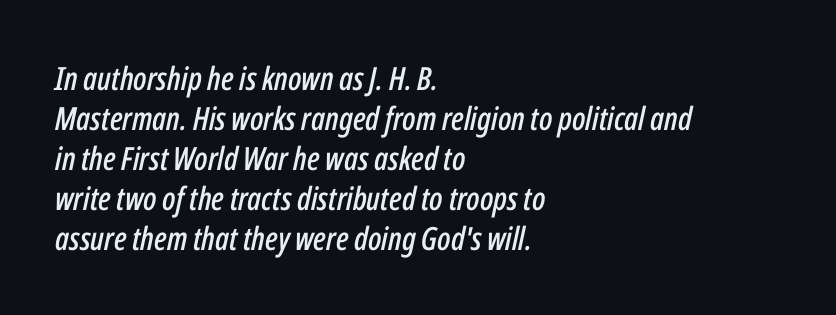
Q: Is the text italic (slanted)? A: Yes, it leans right by about 12 degrees.
Q: Is the text underlined? A: No.
Q: How is the paragraph aligned? A: Left-aligned.
Q: Is the spacing between letters normal or unusually wide? A: Normal.
Q: Is the spacing between lines tight, normal or loose? A: Normal.
Q: Width (condensed, normal, or wide)? A: Condensed.
Q: Stroke contrast? A: Low.
Q: x-height? A: Medium.
Q: Monospaced? A: No.
